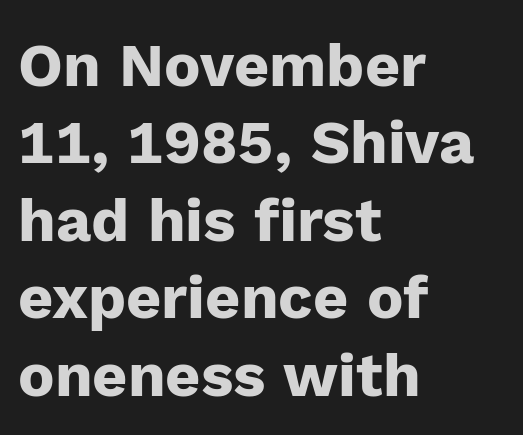
These lines sit exactly where default settings would place them. The gaps between neighbouring characters are ordinary and unremarkable. The text was rendered using a sans face with plain stroke endings. Plain, unruled lines of type. Spacing verdict: proportional, widths tailored to each character.
